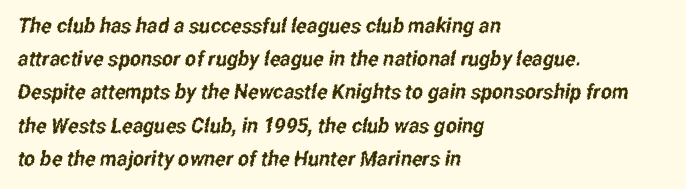
Decoration check: the copy has no underline. These lines are set flush left with a ragged right edge. A typesetter would call this leading conventional body-copy spacing. Caption: standard tracking, unaltered.
